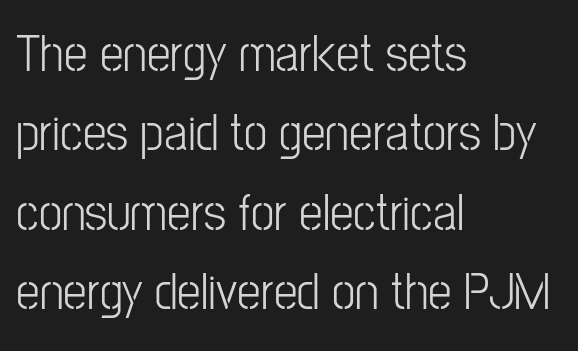
{"serif": "no", "italic": "no", "width": "condensed", "stroke_contrast": "low", "x_height": "medium", "monospaced": "no", "underline": "no", "align": "left", "line_spacing": "normal", "line_spacing_ratio": 1.5, "letter_spacing": "normal", "letter_spacing_em": 0.0, "glyph_px": 53}
